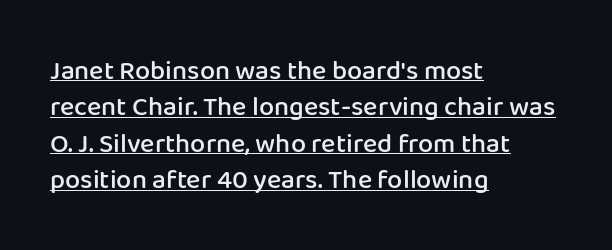
Q: Is the text bold? A: Semi-bold.
Q: Is the text italic (slanted)? A: No, it is upright.
Q: Is the text underlined? A: Yes.
Q: How is the paragraph aligned? A: Left-aligned.
Q: Is the spacing between letters normal or unusually wide? A: Normal.
Q: Is the spacing between lines tight, normal or loose? A: Normal.
